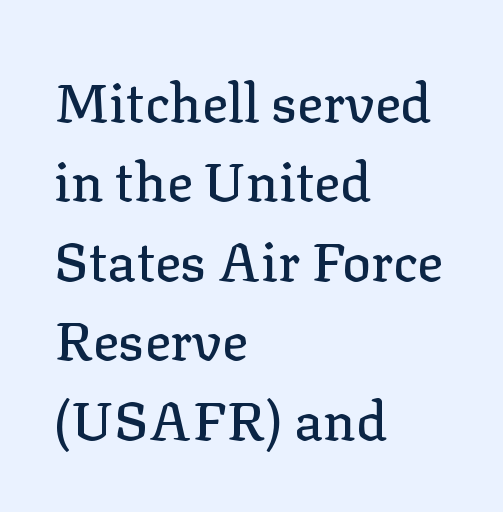
Q: Is the text italic (slanted)? A: No, it is upright.
Q: Is the typeface a serif or a sans-serif typeface? A: Serif.
Q: Is the text underlined? A: No.
Q: How is the paragraph aligned? A: Left-aligned.
Q: Is the spacing between letters normal or unusually wide? A: Normal.
Q: Is the spacing between lines tight, normal or loose? A: Normal.
Q: Width (condensed, normal, or wide)? A: Normal.
Q: Stroke contrast? A: Low.
Q: x-height? A: Medium.
Q: Monospaced? A: No.
